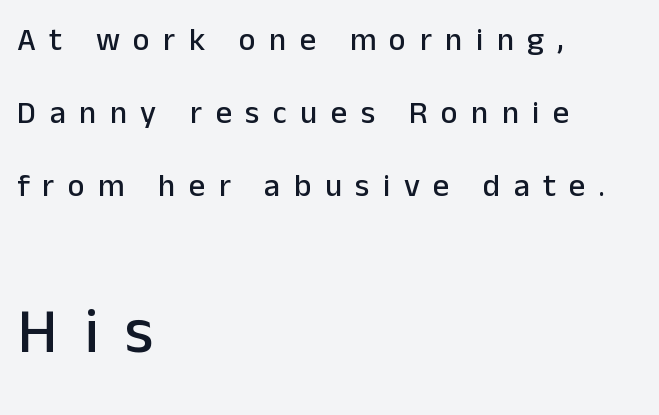
Q: Is the text italic (slanted)? A: No, it is upright.
Q: Is the typeface a serif or a sans-serif typeface? A: Sans-serif.
Q: Is the text underlined? A: No.
Q: How is the paragraph aligned? A: Left-aligned.
Q: Is the spacing between letters normal or unusually wide? A: Unusually wide.
Q: Is the spacing between lines tight, normal or loose? A: Loose.
Q: Which block of text is set in a larger size, the first (top) or the second (bottom)? A: The second (bottom) one.
Q: Width (condensed, normal, or wide)? A: Normal.
Q: Stroke contrast? A: Low.
Q: x-height? A: Medium.
Q: Monospaced? A: No.
